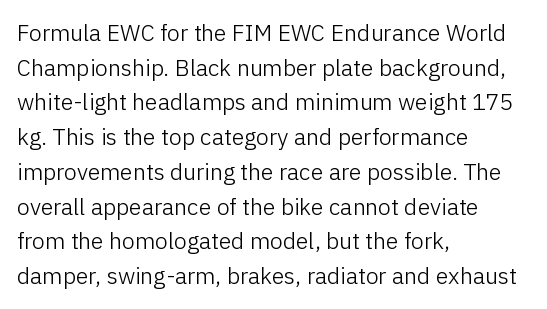
Q: Is the text bold? A: No.
Q: Is the text italic (slanted)? A: No, it is upright.
Q: Is the text underlined? A: No.
Q: How is the paragraph aligned? A: Left-aligned.
Q: Is the spacing between letters normal or unusually wide? A: Normal.
Q: Is the spacing between lines tight, normal or loose? A: Normal.
